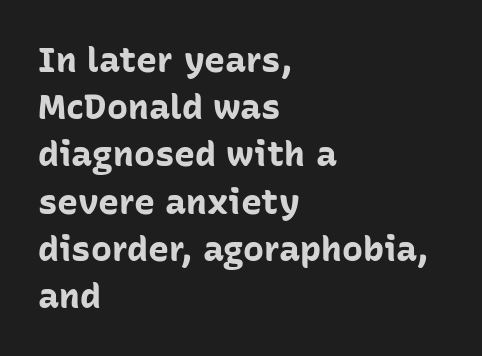
The image shows 35 px bold sans-serif type, upright; set left-aligned, normal line spacing (1.35x), normal letter spacing, not underlined; low stroke contrast and a medium x-height.
